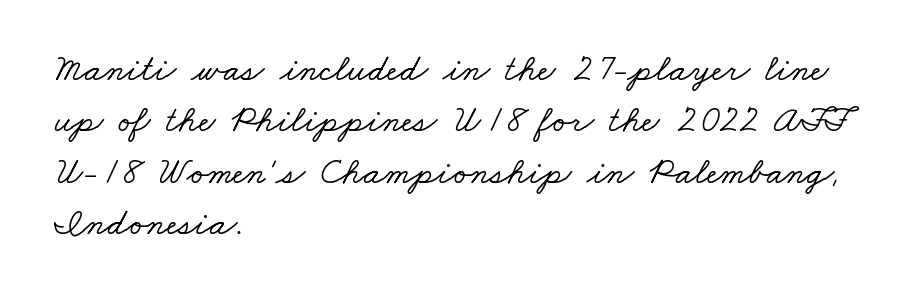
{"serif": "yes", "width": "wide", "stroke_contrast": "low", "x_height": "small", "monospaced": "no", "underline": "no", "align": "left", "line_spacing": "normal", "line_spacing_ratio": 1.35, "letter_spacing": "normal", "letter_spacing_em": 0.0, "glyph_px": 38}
